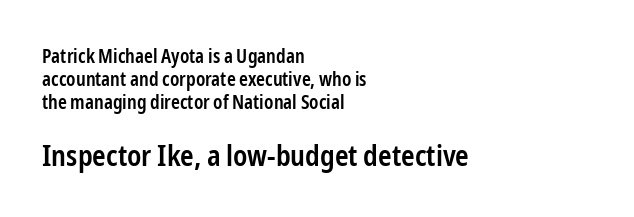
{"serif": "no", "italic": "no", "bold": "semi", "weight": "semibold", "width": "condensed", "stroke_contrast": "low", "x_height": "medium", "monospaced": "no", "underline": "no", "align": "left", "line_spacing_ratio": 1.22, "letter_spacing": "normal", "letter_spacing_em": 0.0, "larger_block": "second", "size_ratio": 1.53, "glyph_px": 29}
